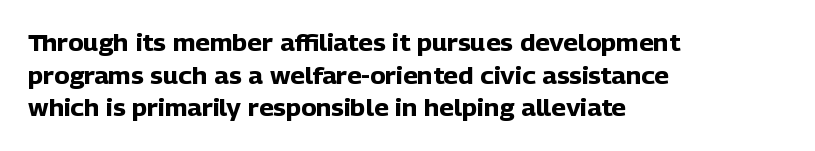
{"italic": "no", "bold": "yes", "underline": "no", "align": "left", "line_spacing": "normal", "line_spacing_ratio": 1.42, "letter_spacing": "normal", "letter_spacing_em": 0.0, "glyph_px": 23}
